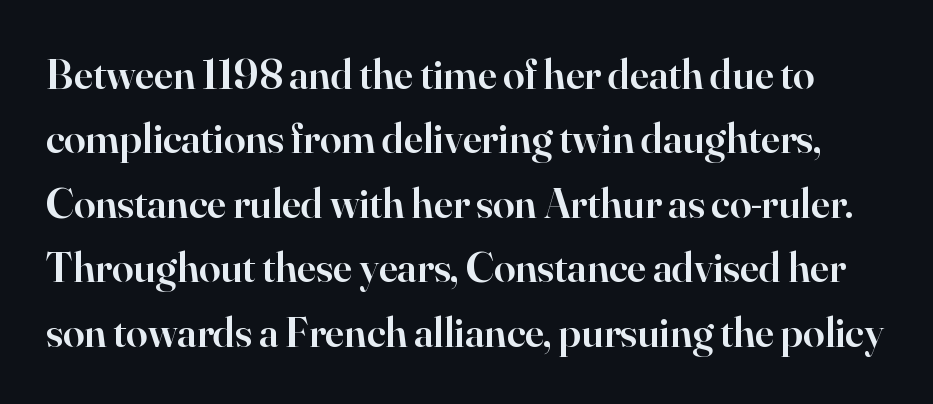
The gap between lines stays unmarked. On the weight axis this lands at semibold, roughly 600. Spacing verdict: proportional, widths tailored to each character. What stands out about the letter spacing? Nothing — it is the standard amount.
